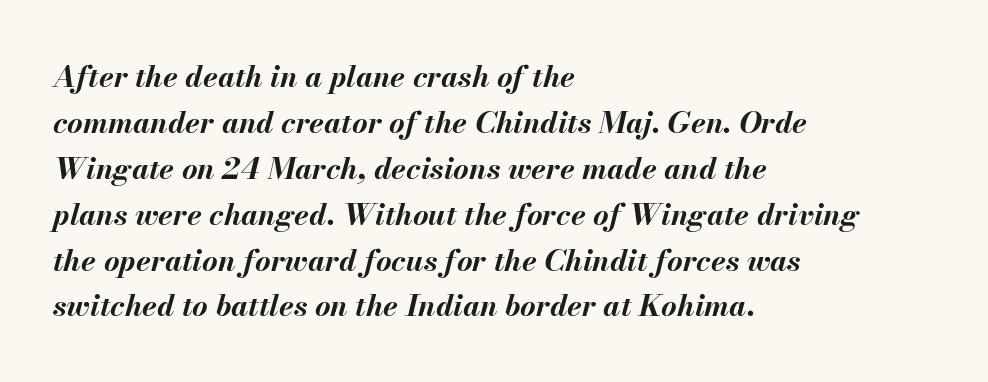
Q: Is the text bold? A: Yes.
Q: Is the text italic (slanted)? A: Yes, it leans right by about 13 degrees.
Q: Is the text underlined? A: No.
Q: How is the paragraph aligned? A: Left-aligned.
Q: Is the spacing between letters normal or unusually wide? A: Normal.
Q: Is the spacing between lines tight, normal or loose? A: Normal.
Q: Width (condensed, normal, or wide)? A: Normal.
Q: Stroke contrast? A: Medium.
Q: x-height? A: Small.
Q: Monospaced? A: No.
